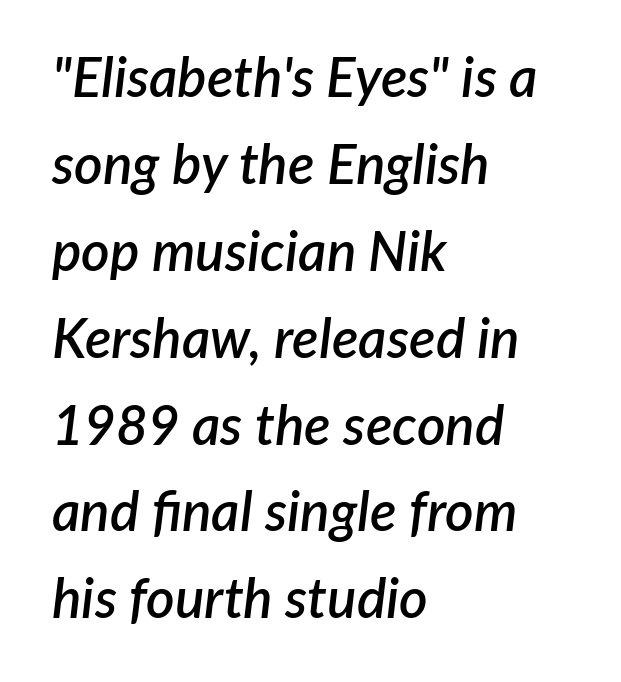
{"italic": "yes", "lean": "right", "slant_degrees": 7, "bold": "semi", "weight": "semibold", "width": "normal", "stroke_contrast": "low", "x_height": "medium", "monospaced": "no", "underline": "no", "align": "left", "line_spacing": "normal", "line_spacing_ratio": 1.58, "letter_spacing": "normal", "letter_spacing_em": 0.0, "glyph_px": 55}
